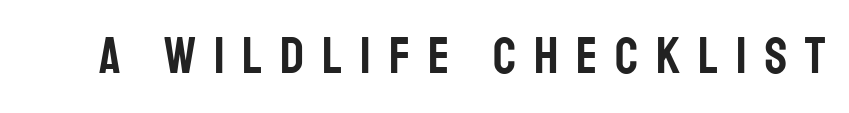
Q: Is the text italic (slanted)? A: No, it is upright.
Q: Is the typeface a serif or a sans-serif typeface? A: Sans-serif.
Q: Is the text underlined? A: No.
Q: Is the spacing between letters normal or unusually wide? A: Unusually wide.
Q: Width (condensed, normal, or wide)? A: Condensed.
Q: Stroke contrast? A: Low.
Q: x-height? A: Large.
Q: Monospaced? A: No.
